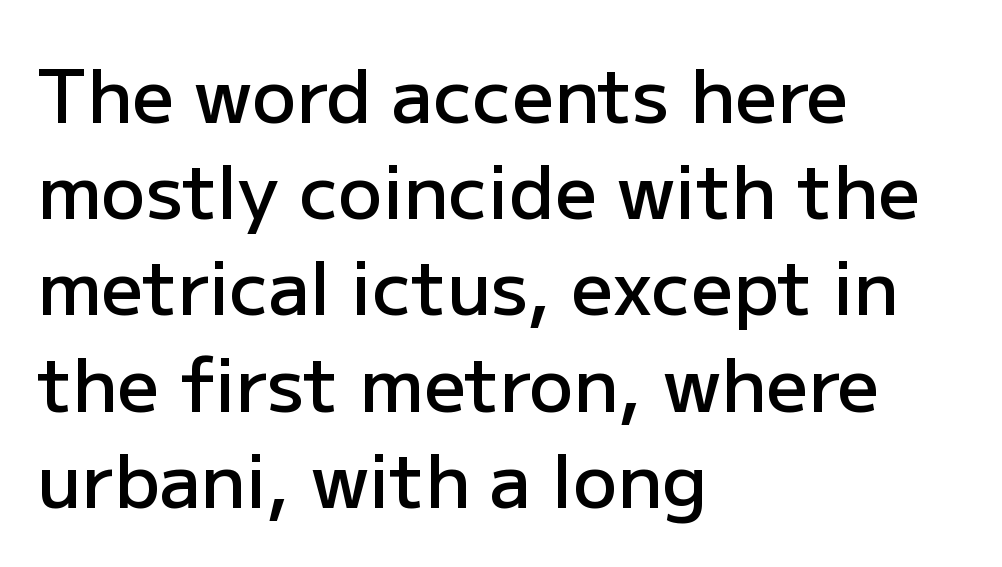
The image shows 74 px semibold sans-serif type, upright; set left-aligned, normal line spacing (1.3x), normal letter spacing, not underlined; low stroke contrast and a medium x-height.
